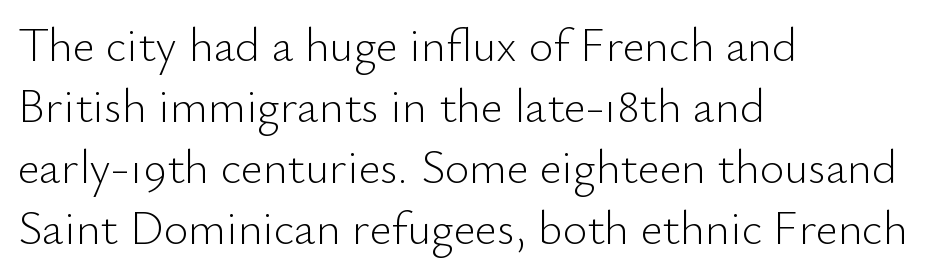
Q: Is the text bold? A: No.
Q: Is the text italic (slanted)? A: No, it is upright.
Q: Is the typeface a serif or a sans-serif typeface? A: Sans-serif.
Q: Is the text underlined? A: No.
Q: How is the paragraph aligned? A: Left-aligned.
Q: Is the spacing between letters normal or unusually wide? A: Normal.
Q: Is the spacing between lines tight, normal or loose? A: Normal.
Q: Width (condensed, normal, or wide)? A: Normal.
Q: Stroke contrast? A: Low.
Q: x-height? A: Small.
Q: Monospaced? A: No.
